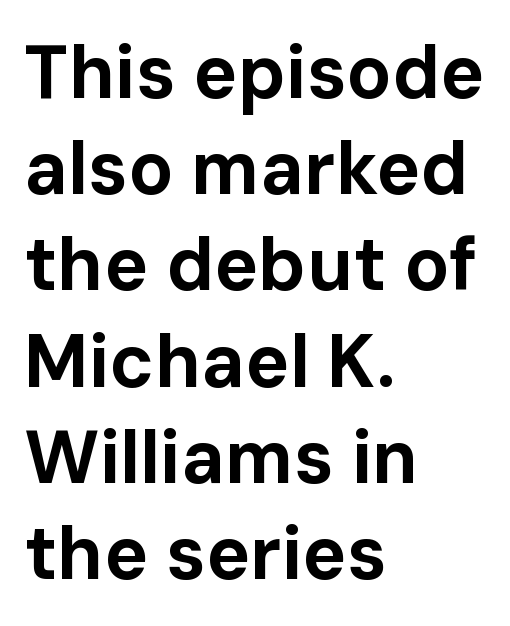
{"serif": "no", "italic": "no", "bold": "yes", "weight": "bold", "width": "normal", "stroke_contrast": "low", "x_height": "medium", "monospaced": "no", "underline": "no", "align": "left", "line_spacing": "normal", "line_spacing_ratio": 1.3, "letter_spacing": "normal", "letter_spacing_em": 0.0, "glyph_px": 74}
